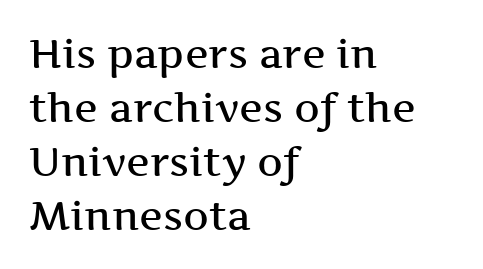
The image shows 40 px semibold, wide serif type, upright; set left-aligned, normal line spacing (1.35x), normal letter spacing, not underlined; medium stroke contrast and a medium x-height.
